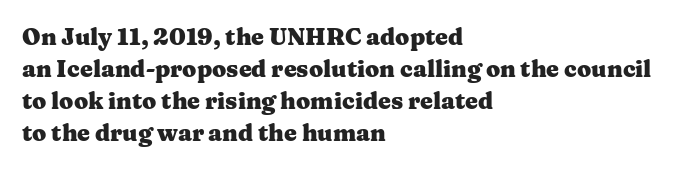
{"italic": "no", "bold": "yes", "underline": "no", "align": "left", "line_spacing": "normal", "line_spacing_ratio": 1.39, "letter_spacing": "normal", "letter_spacing_em": 0.0, "glyph_px": 23}
